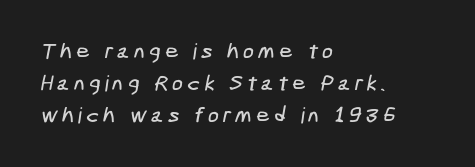
Q: Is the text underlined? A: No.
Q: How is the paragraph aligned? A: Left-aligned.
Q: Is the spacing between lines tight, normal or loose? A: Normal.
